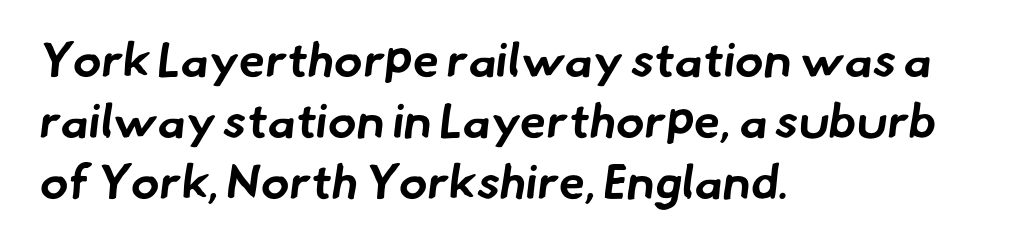
Varying glyph widths throughout — classic text-font behaviour. These lines are composed in type without serifs. Visually the block forms a straight wall on the left and a jagged coastline on the right. The type is set solid horizontally, with unmodified tracking.
